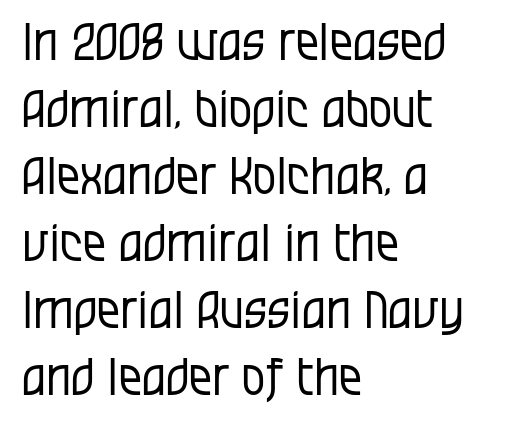
The image shows 52 px regular-weight, condensed sans-serif type, upright; set left-aligned, normal line spacing (1.29x), normal letter spacing, not underlined; low stroke contrast and a large x-height.
